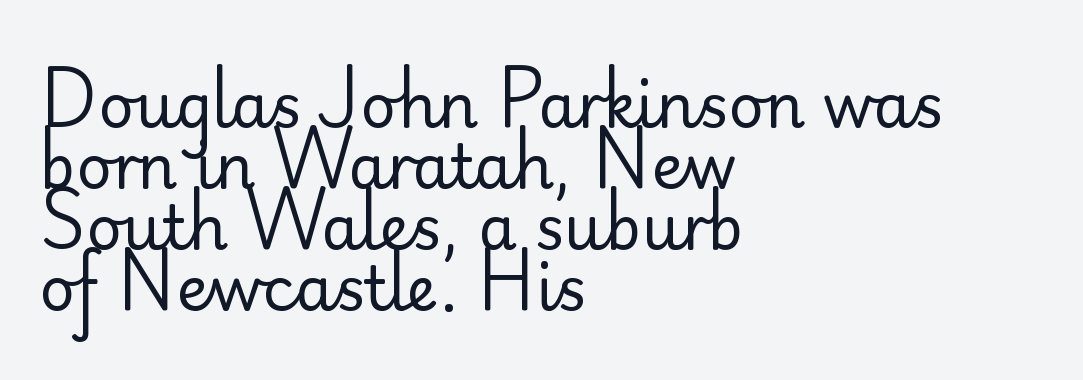
Weight: regular or lighter. Think of a printed novel: that variable character pitch is what you see here. Where is the straight margin? On the left. Vertically, the passage feels compressed, each row crowding the next. A typesetter would label this face a sans.
